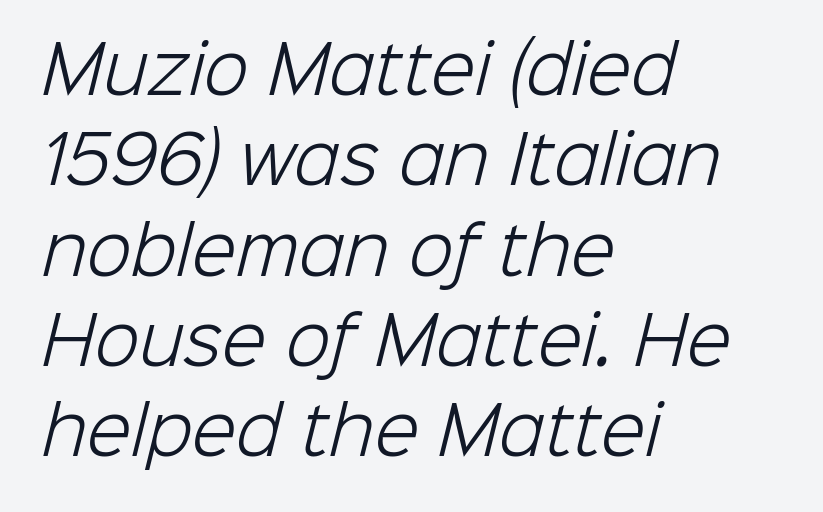
What's the leading like? Ordinary, nothing unusual. A typesetter would call this zero additional tracking. The text block is weighted toward the left margin, trailing off unevenly rightward. Descenders are the only things crossing below the line. Is the stroke heavy? The answer is a plain regular-or-lighter.
